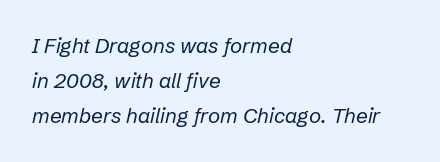
The image shows 21 px text type, italic (leaning right); set left-aligned, normal line spacing (1.67x), normal letter spacing, not underlined.
